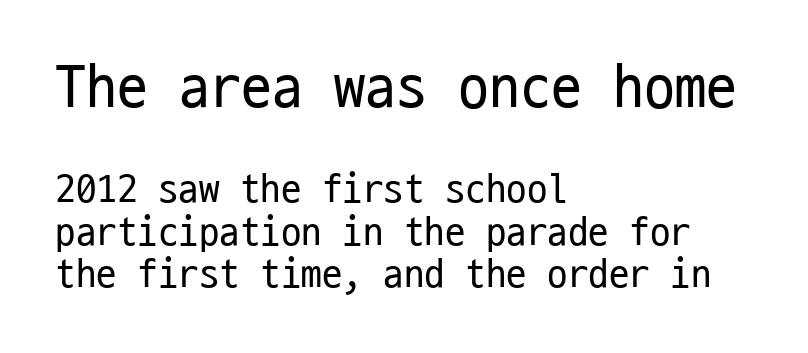
Type without underlining. Caption: standard tracking, unaltered. Weight: not bold — regular or lighter. No feet cap the strokes, marking this as sans-serif type.
